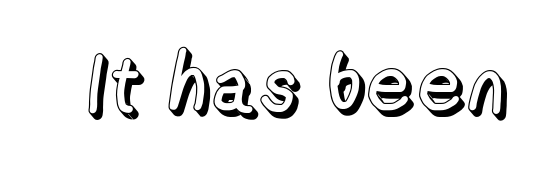
This sample has the flowing, uneven cadence of proportional lettering. In terms of letterspacing, this is plain default setting. The area under the type is left untouched.
